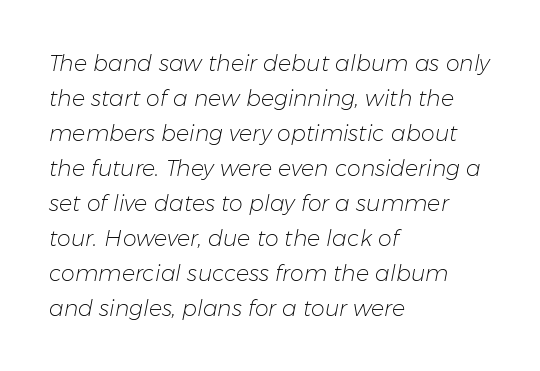
Q: Is the text bold? A: No.
Q: Is the text italic (slanted)? A: Yes, it leans right by about 11 degrees.
Q: Is the text underlined? A: No.
Q: How is the paragraph aligned? A: Left-aligned.
Q: Is the spacing between letters normal or unusually wide? A: Normal.
Q: Is the spacing between lines tight, normal or loose? A: Normal.
